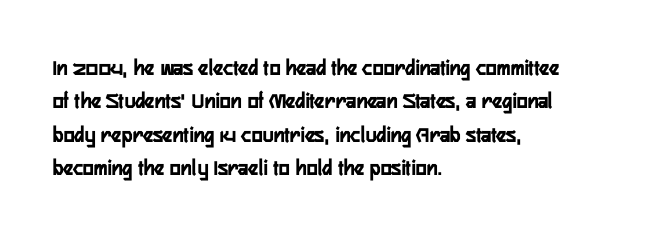
Q: Is the text bold? A: Yes.
Q: Is the text italic (slanted)? A: No, it is upright.
Q: Is the text underlined? A: No.
Q: How is the paragraph aligned? A: Left-aligned.
Q: Is the spacing between letters normal or unusually wide? A: Normal.
Q: Is the spacing between lines tight, normal or loose? A: Normal.
